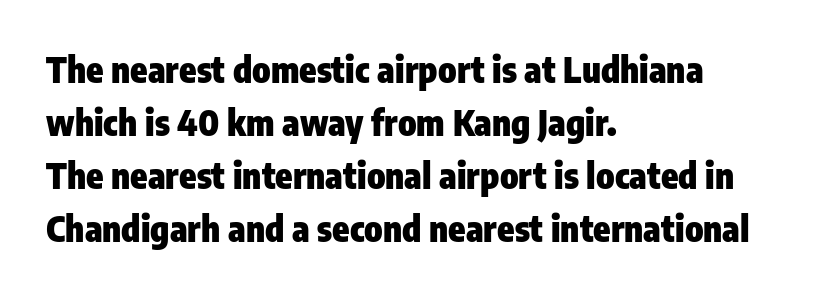
Q: Is the text bold? A: Yes.
Q: Is the text italic (slanted)? A: No, it is upright.
Q: Is the typeface a serif or a sans-serif typeface? A: Sans-serif.
Q: Is the text underlined? A: No.
Q: How is the paragraph aligned? A: Left-aligned.
Q: Is the spacing between letters normal or unusually wide? A: Normal.
Q: Is the spacing between lines tight, normal or loose? A: Normal.
Q: Width (condensed, normal, or wide)? A: Condensed.
Q: Stroke contrast? A: Low.
Q: x-height? A: Medium.
Q: Monospaced? A: No.
